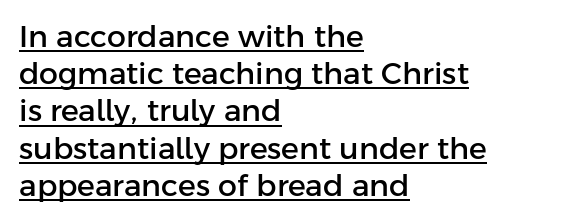
Ordinary non-slanted type is in use. Honestly, the underline is the first thing you notice here. The type family on display is of the sans-serif kind. Is this a fixed-width face? No — the glyphs have proportional, varying widths. These lines keep a tight, regular rhythm from letter to letter. The rag falls on the right side of this text block.
